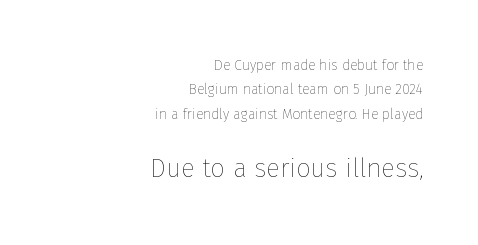
The image shows 26 px text type, upright; set right-aligned, line spacing 1.74x, normal letter spacing, not underlined; the second (bottom) block is 1.86x larger.
